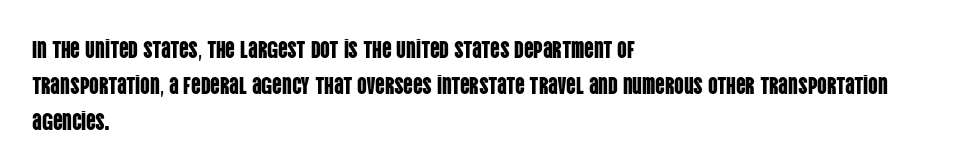
{"italic": "no", "underline": "no", "align": "left", "line_spacing": "normal", "line_spacing_ratio": 1.49, "letter_spacing": "normal", "letter_spacing_em": 0.0, "glyph_px": 24}
